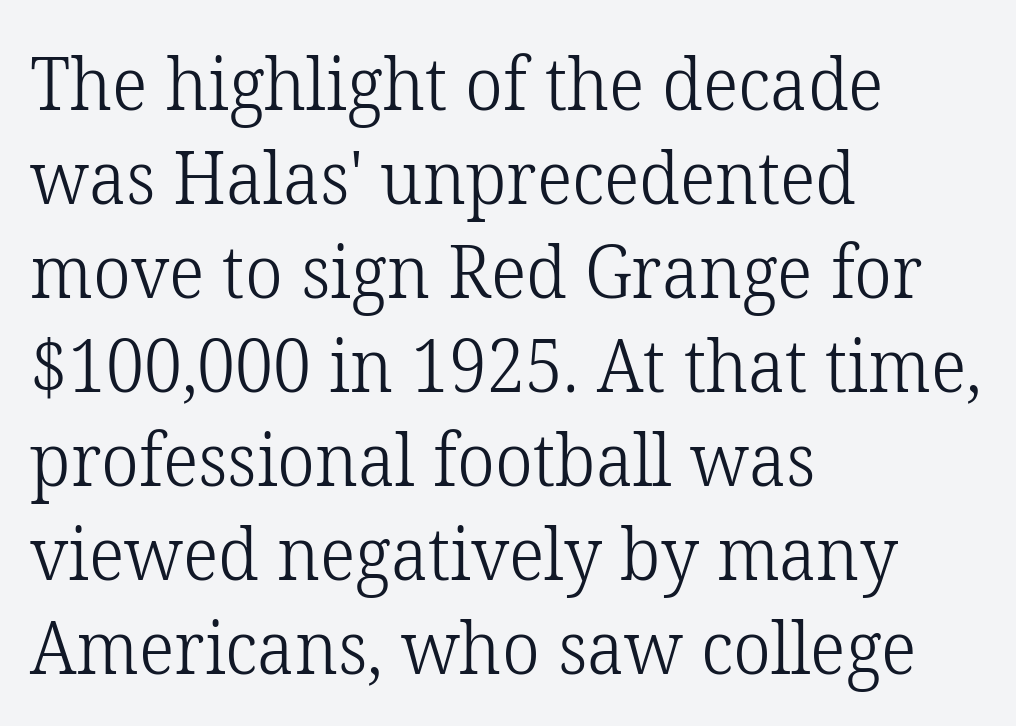
Q: Is the text bold? A: No.
Q: Is the text italic (slanted)? A: No, it is upright.
Q: Is the typeface a serif or a sans-serif typeface? A: Serif.
Q: Is the text underlined? A: No.
Q: How is the paragraph aligned? A: Left-aligned.
Q: Is the spacing between letters normal or unusually wide? A: Normal.
Q: Is the spacing between lines tight, normal or loose? A: Normal.
Q: Width (condensed, normal, or wide)? A: Normal.
Q: Stroke contrast? A: Low.
Q: x-height? A: Medium.
Q: Monospaced? A: No.
